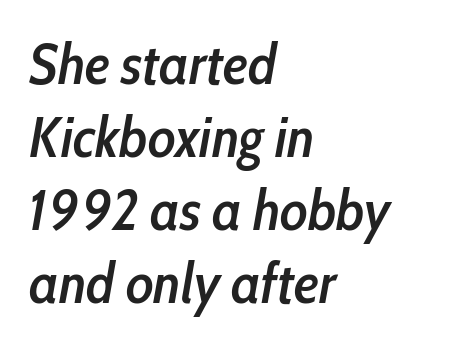
The image shows 57 px semibold, condensed type, italic (leaning right); set left-aligned, normal line spacing (1.28x), normal letter spacing, not underlined; low stroke contrast and a medium x-height.
